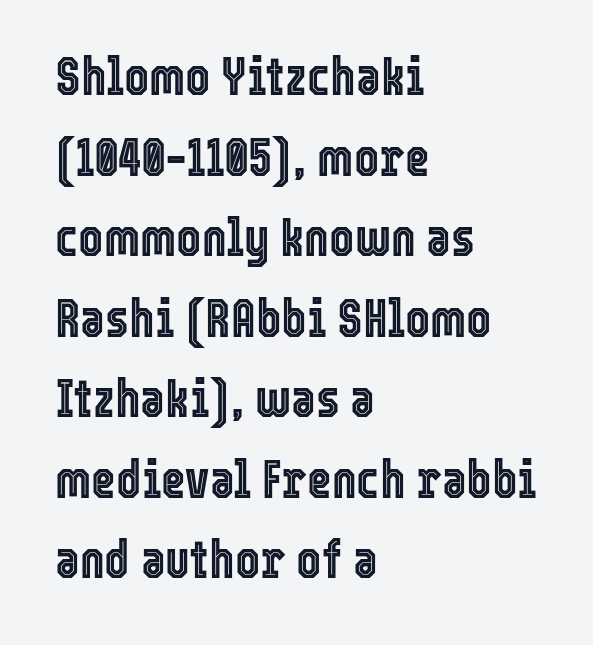
Q: Is the text italic (slanted)? A: No, it is upright.
Q: Is the text underlined? A: No.
Q: How is the paragraph aligned? A: Left-aligned.
Q: Is the spacing between letters normal or unusually wide? A: Normal.
Q: Is the spacing between lines tight, normal or loose? A: Normal.
Q: Width (condensed, normal, or wide)? A: Condensed.
Q: x-height? A: Medium.
Q: Monospaced? A: No.
